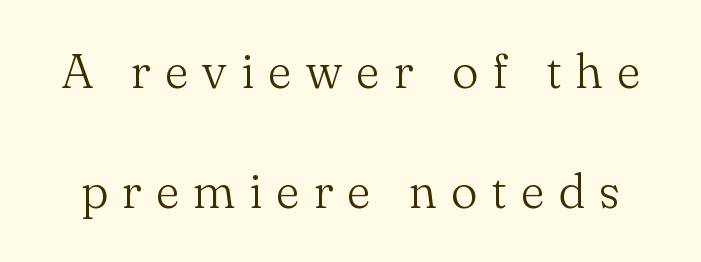
{"serif": "yes", "italic": "no", "bold": "no", "weight": "light", "width": "normal", "stroke_contrast": "medium", "x_height": "small", "monospaced": "no", "underline": "no", "line_spacing": "loose", "line_spacing_ratio": 2.49, "letter_spacing": "wide", "letter_spacing_em": 0.29, "glyph_px": 48}
